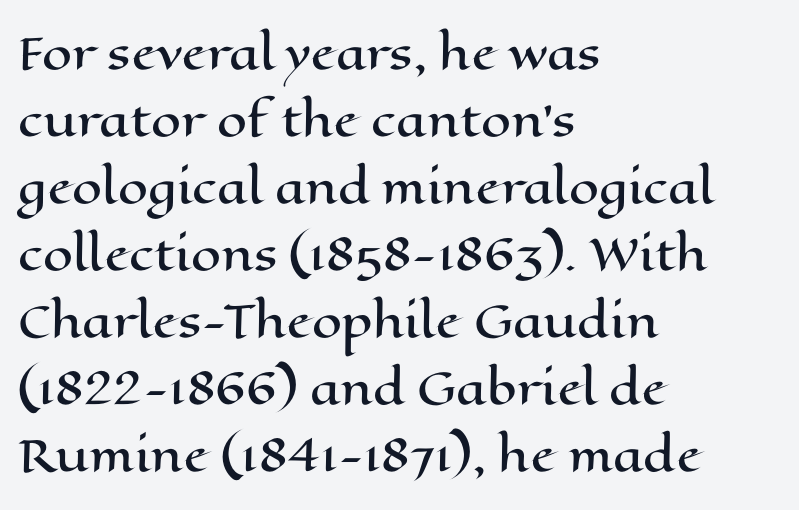
These lines are set flush left with a ragged right edge. Varying glyph widths throughout — classic text-font behaviour. Between one letter and the next there's only the usual sliver of space. Descenders are the only things crossing below the line. Regular leading. This is the regular roman posture of the typeface.
